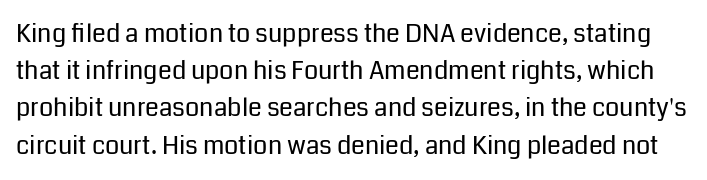
The image shows 25 px text type, upright; set normal line spacing (1.49x), normal letter spacing, not underlined.
